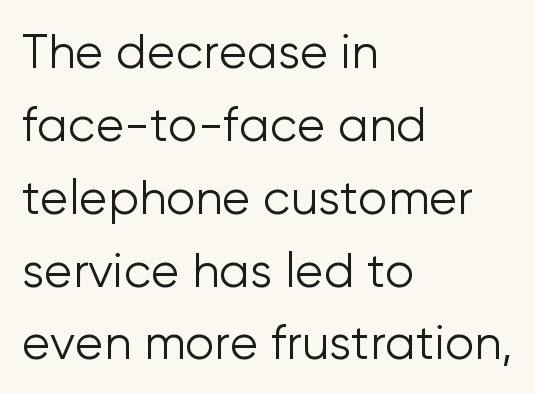
Q: Is the text bold? A: No.
Q: Is the text italic (slanted)? A: No, it is upright.
Q: Is the typeface a serif or a sans-serif typeface? A: Sans-serif.
Q: Is the text underlined? A: No.
Q: How is the paragraph aligned? A: Left-aligned.
Q: Is the spacing between letters normal or unusually wide? A: Normal.
Q: Is the spacing between lines tight, normal or loose? A: Normal.
Q: Width (condensed, normal, or wide)? A: Normal.
Q: Stroke contrast? A: Low.
Q: x-height? A: Medium.
Q: Monospaced? A: No.
